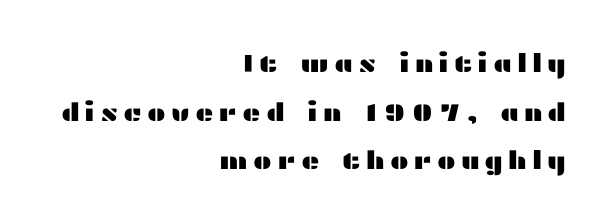
Q: Is the text italic (slanted)? A: No, it is upright.
Q: Is the text underlined? A: No.
Q: How is the paragraph aligned? A: Right-aligned.
Q: Is the spacing between letters normal or unusually wide? A: Unusually wide.
Q: Is the spacing between lines tight, normal or loose? A: Loose.
